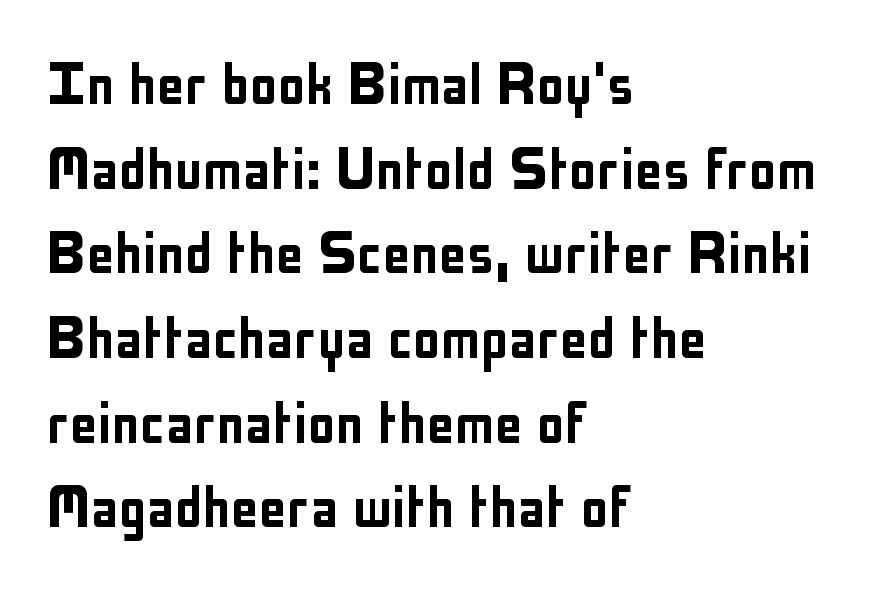
{"serif": "no", "italic": "no", "width": "condensed", "stroke_contrast": "low", "x_height": "medium", "monospaced": "no", "underline": "no", "align": "left", "line_spacing_ratio": 1.21, "letter_spacing": "normal", "letter_spacing_em": 0.0, "glyph_px": 70}
